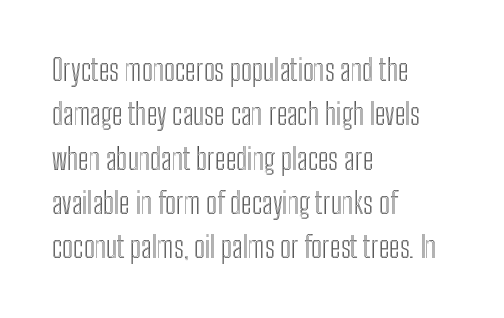
The image shows 29 px condensed type, upright; set left-aligned, normal line spacing (1.53x), normal letter spacing, not underlined; a medium x-height.
